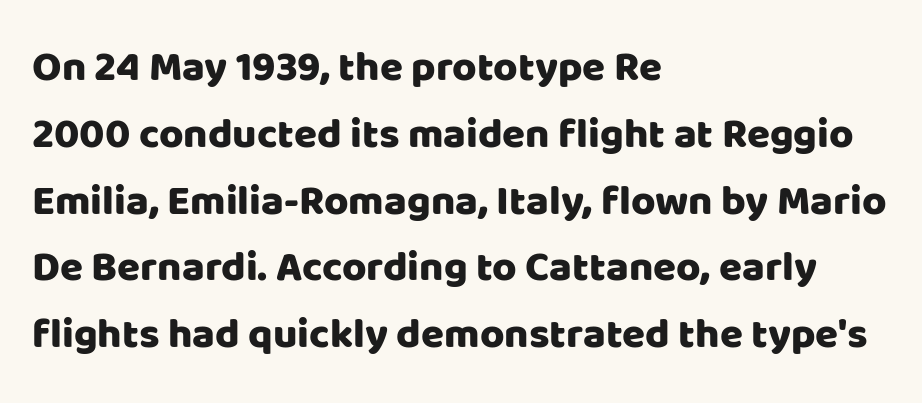
Q: Is the text italic (slanted)? A: No, it is upright.
Q: Is the typeface a serif or a sans-serif typeface? A: Sans-serif.
Q: Is the text underlined? A: No.
Q: How is the paragraph aligned? A: Left-aligned.
Q: Is the spacing between letters normal or unusually wide? A: Normal.
Q: Is the spacing between lines tight, normal or loose? A: Normal.
Q: Width (condensed, normal, or wide)? A: Normal.
Q: Stroke contrast? A: Low.
Q: x-height? A: Large.
Q: Monospaced? A: No.
